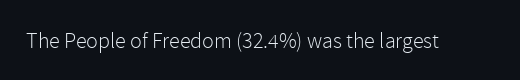
The space directly below the letters is spotless. Quick note: not italic, upright. The line texture is even and compact thanks to regular tracking. These glyphs show unthickened strokes, regular width or finer.
